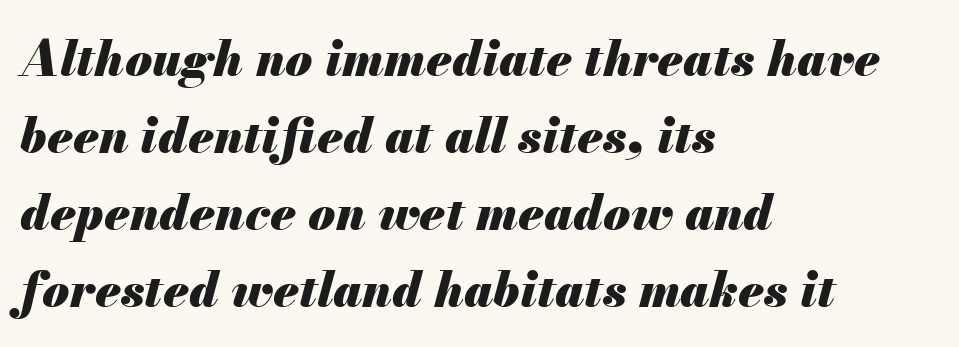
In terms of weight, the rendering is a true, heavy bold. Character widths vary here, with narrow letters taking less room than wide ones. The glyphs look as if they've been sheared to an angle. The baseline area is clear.
